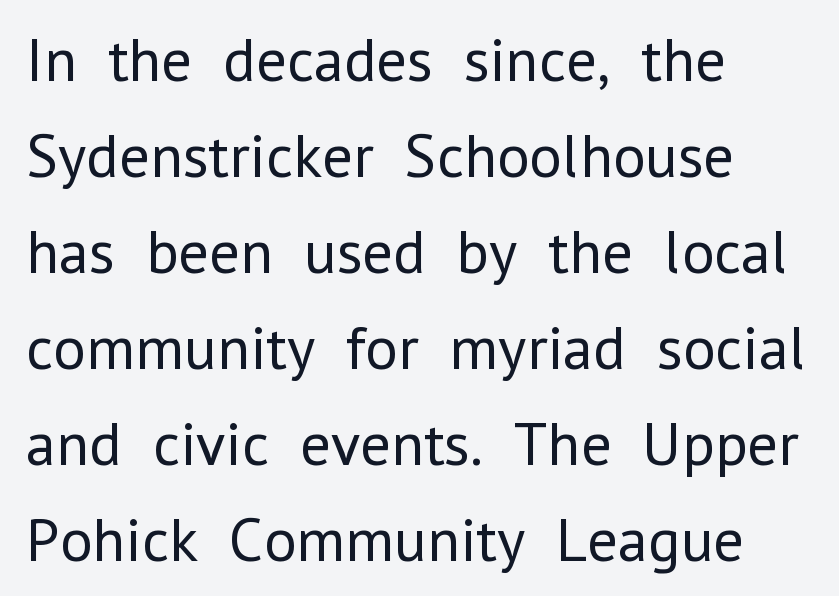
Varying glyph widths throughout — classic text-font behaviour. In terms of letterspacing, this is plain default setting. Every character sits straight up, as roman type does. Stroke terminals: plain, sans-serif. Casual observation: everything's shoved over to the left. Letters rest on an invisible, unmarked baseline.
